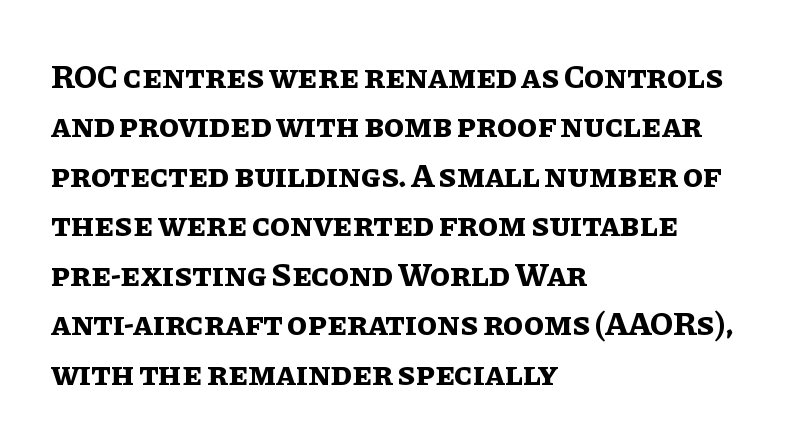
{"italic": "no", "bold": "yes", "weight": "bold", "width": "normal", "stroke_contrast": "low", "x_height": "large", "monospaced": "no", "underline": "no", "align": "left", "line_spacing": "normal", "line_spacing_ratio": 1.5, "letter_spacing": "normal", "letter_spacing_em": 0.0, "glyph_px": 33}
